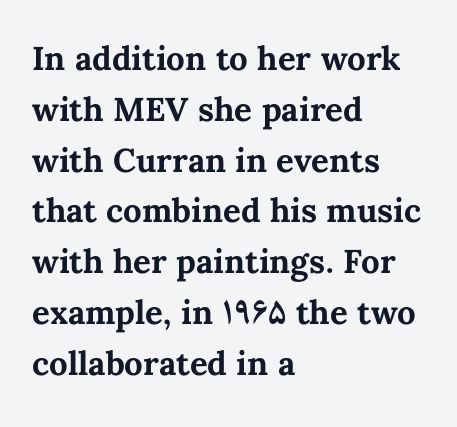
The image shows 33 px bold type, upright; set left-aligned, normal line spacing (1.54x), normal letter spacing, not underlined; medium stroke contrast and a medium x-height.
